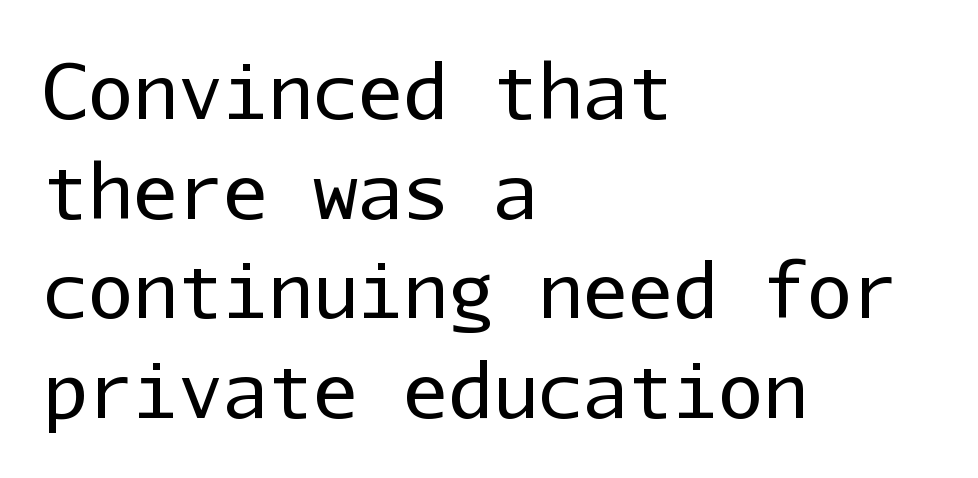
The passage shown stacks its lines at a standard gap. The rendering uses typewriter-style spacing with identical character cells. Every row of glyphs begins at an identical x-position on the left. Letters rest on an invisible, unmarked baseline. Heft: none added — not bold. The letters stand straight up with perfectly vertical stems.
